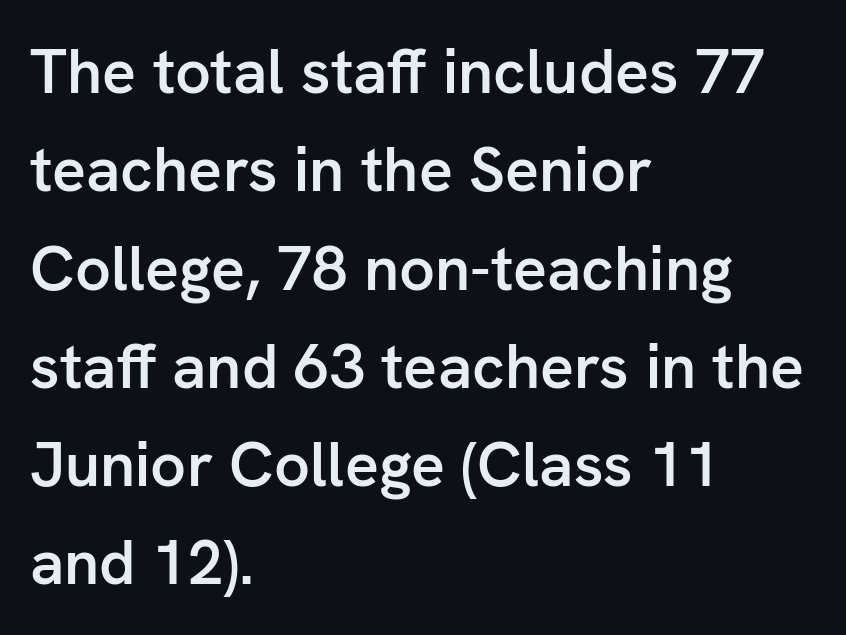
The image shows 63 px semibold sans-serif type, upright; set left-aligned, normal line spacing (1.56x), normal letter spacing, not underlined; low stroke contrast and a medium x-height.
